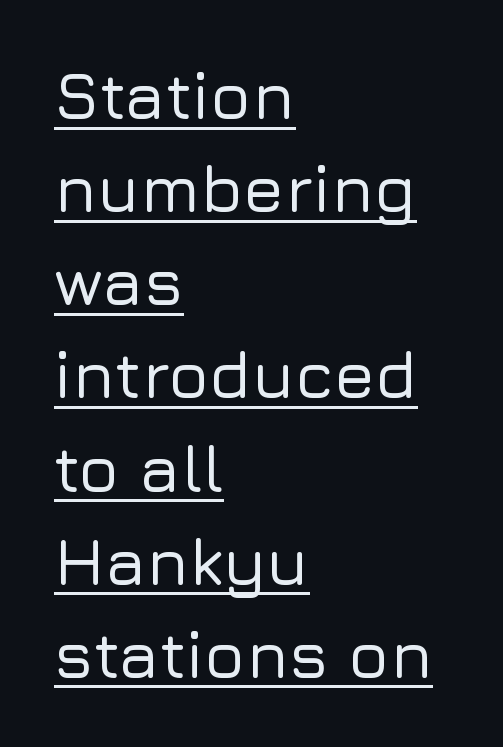
Each letter's strokes conclude bluntly, with no projecting serifs. Note the varied advance widths — an 'i' is clearly narrower than an 'm'. Left-aligned paragraph, ragged on the right. The lettering holds an erect, upright posture throughout.
